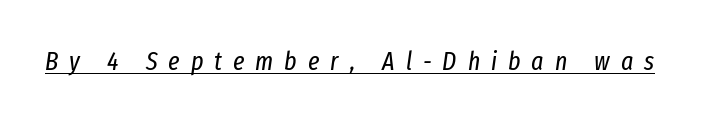
The image shows 26 px text type, italic (leaning right); set unusually wide letter spacing (+0.42 em), underlined.
